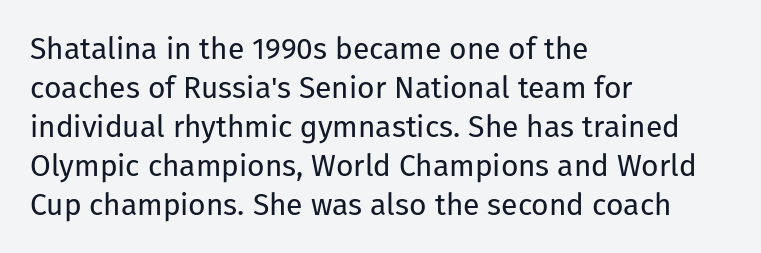
{"serif": "no", "italic": "no", "bold": "no", "weight": "regular", "width": "normal", "stroke_contrast": "low", "x_height": "medium", "monospaced": "no", "underline": "no", "align": "left", "line_spacing": "normal", "line_spacing_ratio": 1.3, "letter_spacing": "normal", "letter_spacing_em": 0.0, "glyph_px": 30}
